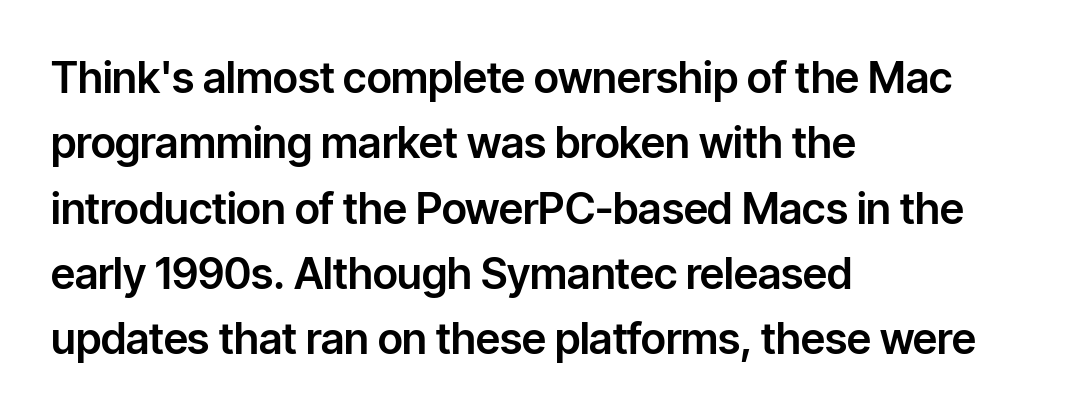
Q: Is the text italic (slanted)? A: No, it is upright.
Q: Is the typeface a serif or a sans-serif typeface? A: Sans-serif.
Q: Is the text underlined? A: No.
Q: How is the paragraph aligned? A: Left-aligned.
Q: Is the spacing between letters normal or unusually wide? A: Normal.
Q: Is the spacing between lines tight, normal or loose? A: Normal.
Q: Width (condensed, normal, or wide)? A: Normal.
Q: Stroke contrast? A: Low.
Q: x-height? A: Medium.
Q: Monospaced? A: No.
